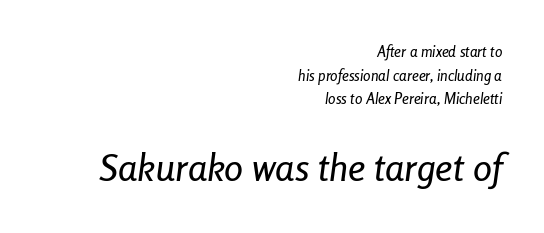
Q: Is the text italic (slanted)? A: Yes, it leans right by about 8 degrees.
Q: Is the text underlined? A: No.
Q: How is the paragraph aligned? A: Right-aligned.
Q: Is the spacing between letters normal or unusually wide? A: Normal.
Q: Is the spacing between lines tight, normal or loose? A: Normal.
Q: Which block of text is set in a larger size, the first (top) or the second (bottom)? A: The second (bottom) one.
Q: Width (condensed, normal, or wide)? A: Condensed.
Q: Stroke contrast? A: Low.
Q: x-height? A: Medium.
Q: Monospaced? A: No.
